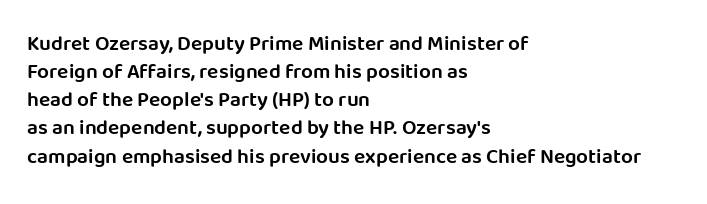
The image shows 21 px text type, upright; set left-aligned, normal line spacing (1.34x), normal letter spacing, not underlined.
